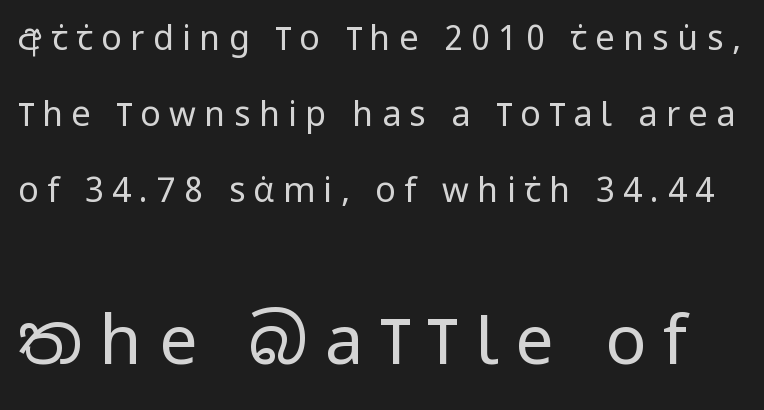
Q: Is the text bold? A: No.
Q: Is the text italic (slanted)? A: No, it is upright.
Q: Is the typeface a serif or a sans-serif typeface? A: Sans-serif.
Q: Is the text underlined? A: No.
Q: Is the spacing between letters normal or unusually wide? A: Unusually wide.
Q: Is the spacing between lines tight, normal or loose? A: Loose.
Q: Which block of text is set in a larger size, the first (top) or the second (bottom)? A: The second (bottom) one.
Q: Width (condensed, normal, or wide)? A: Condensed.
Q: Stroke contrast? A: Low.
Q: x-height? A: Large.
Q: Monospaced? A: No.
